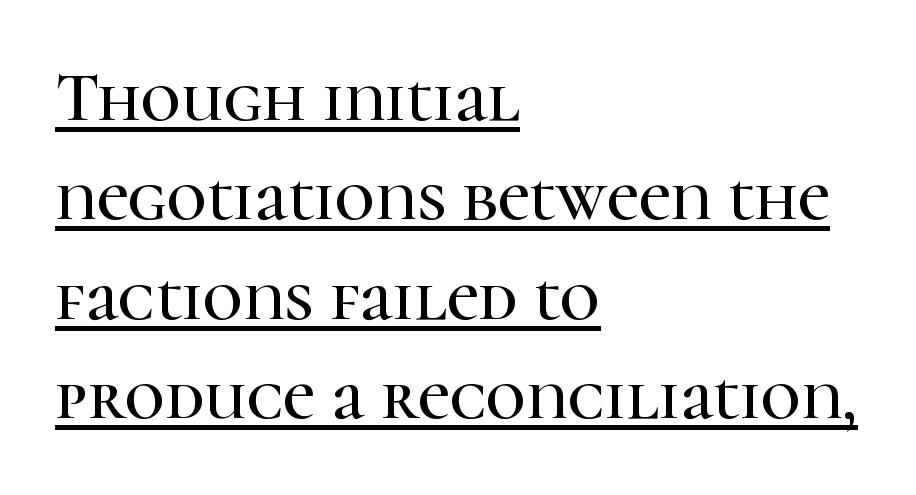
The image shows 70 px serif type, upright; set left-aligned, normal line spacing (1.42x), normal letter spacing, underlined; high stroke contrast and a medium x-height.
